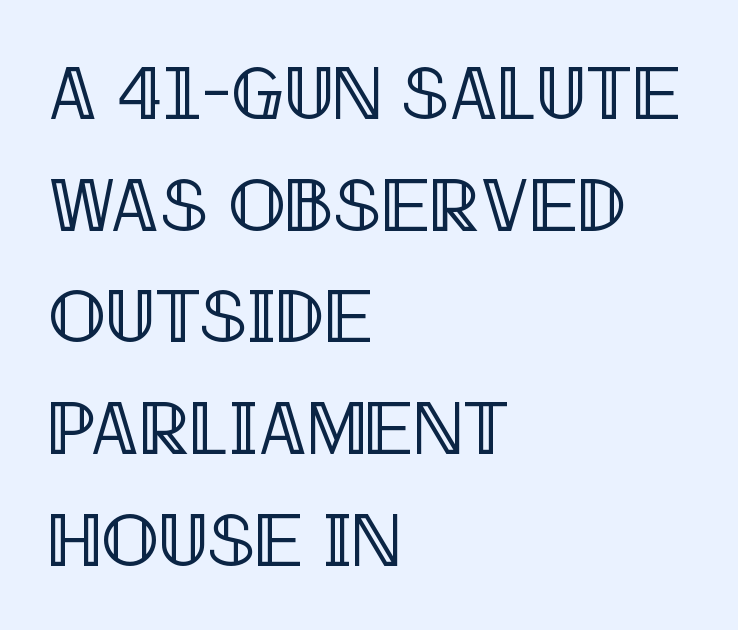
Each line starts at the same left margin while the right side varies. The tracking reads as untouched default to a designer's eye. The designer left line spacing at the default. Spacing verdict: proportional, widths tailored to each character. Designer's note — italics off, roman on. Descender tails drop into unmarked territory.
